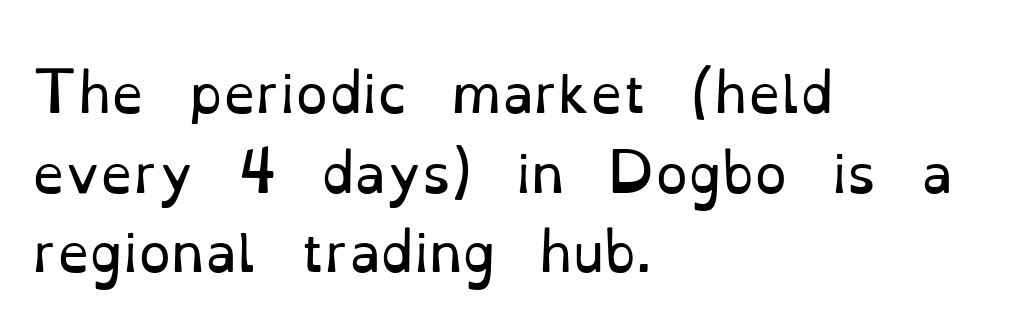
Serifs: yes, visible at the terminals of the letterforms. The passage shown stacks its lines at a standard gap. Do the characters align in a grid? No, the font is proportional. Each line starts at the same left margin while the right side varies.
